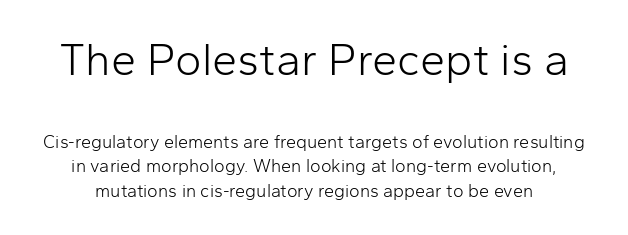
{"serif": "no", "italic": "no", "bold": "no", "weight": "light", "width": "normal", "stroke_contrast": "low", "x_height": "medium", "monospaced": "no", "underline": "no", "line_spacing": "normal", "line_spacing_ratio": 1.37, "letter_spacing": "normal", "letter_spacing_em": 0.0, "larger_block": "first", "size_ratio": 2.5, "glyph_px": 45}
